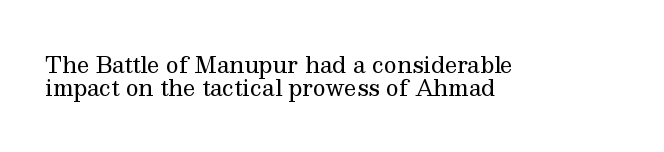
{"italic": "no", "bold": "no", "underline": "no", "align": "left", "line_spacing": "tight", "line_spacing_ratio": 1.05, "letter_spacing": "normal", "letter_spacing_em": 0.0, "glyph_px": 22}
